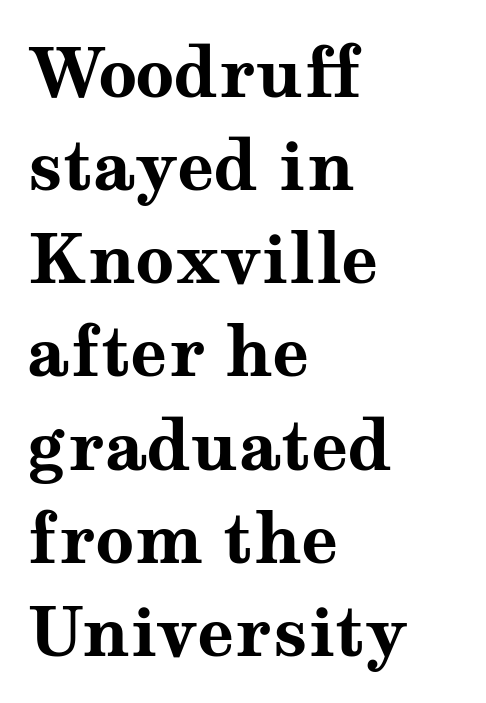
The image shows 68 px bold, wide serif type, upright; set left-aligned, normal line spacing (1.37x), normal letter spacing, not underlined; medium stroke contrast and a medium x-height.
